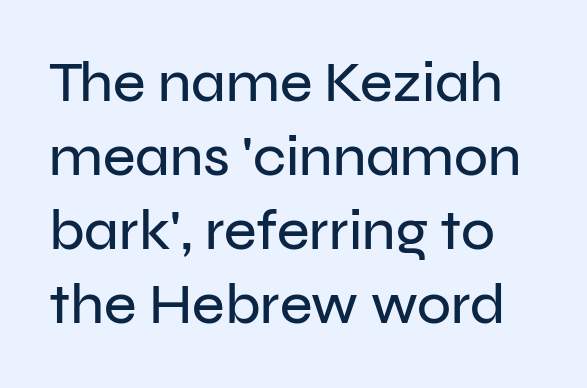
The image shows 56 px sans-serif type, upright; set normal line spacing (1.32x), normal letter spacing, not underlined; low stroke contrast and a medium x-height.
